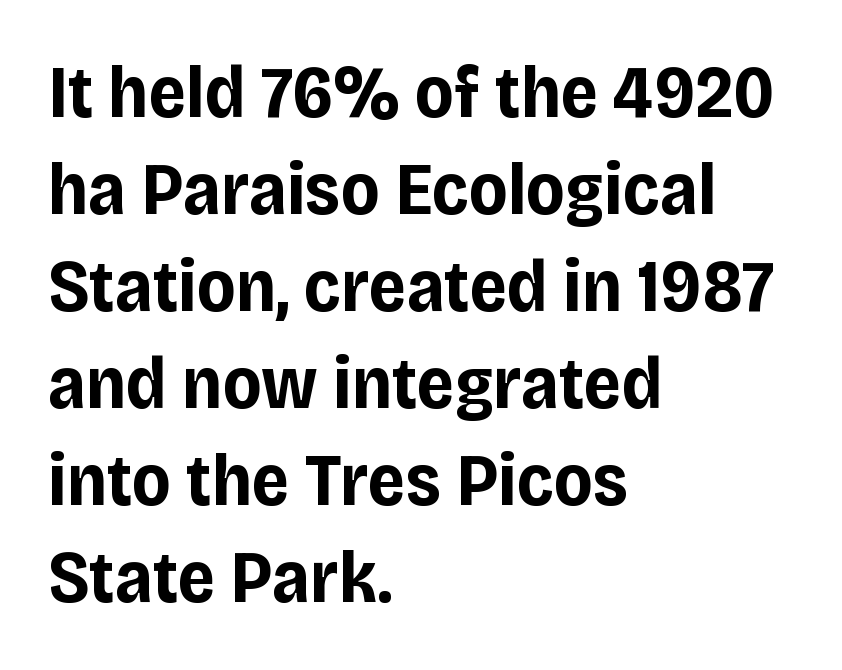
{"serif": "no", "italic": "no", "bold": "yes", "weight": "bold", "width": "normal", "stroke_contrast": "low", "x_height": "large", "monospaced": "no", "underline": "no", "align": "left", "line_spacing": "normal", "line_spacing_ratio": 1.31, "letter_spacing": "normal", "letter_spacing_em": 0.0, "glyph_px": 74}
